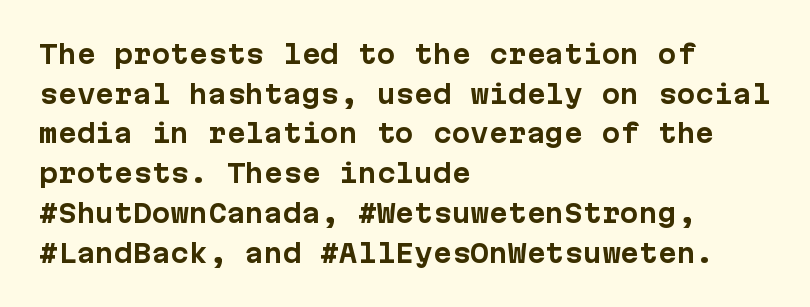
The image shows 25 px bold type, upright; set left-aligned, normal line spacing (1.59x), normal letter spacing, not underlined.
